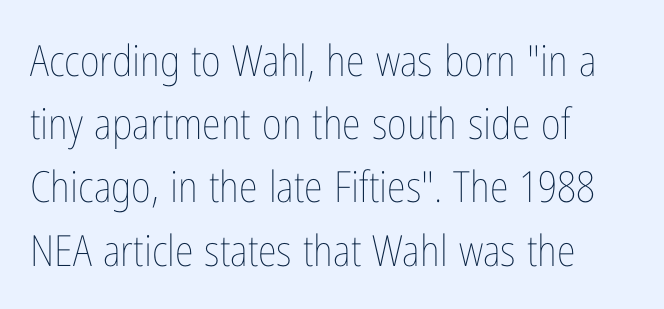
Q: Is the text bold? A: No.
Q: Is the text italic (slanted)? A: No, it is upright.
Q: Is the text underlined? A: No.
Q: How is the paragraph aligned? A: Left-aligned.
Q: Is the spacing between letters normal or unusually wide? A: Normal.
Q: Is the spacing between lines tight, normal or loose? A: Normal.
Q: Width (condensed, normal, or wide)? A: Condensed.
Q: Stroke contrast? A: Low.
Q: x-height? A: Medium.
Q: Monospaced? A: No.
